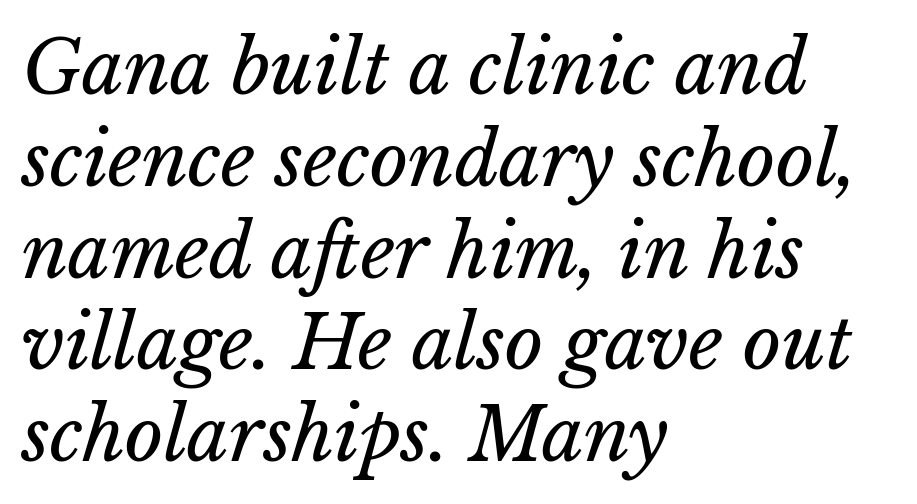
The image shows 74 px regular-weight type, italic (leaning right); set left-aligned, line spacing 1.24x, normal letter spacing, not underlined; low stroke contrast and a medium x-height.
